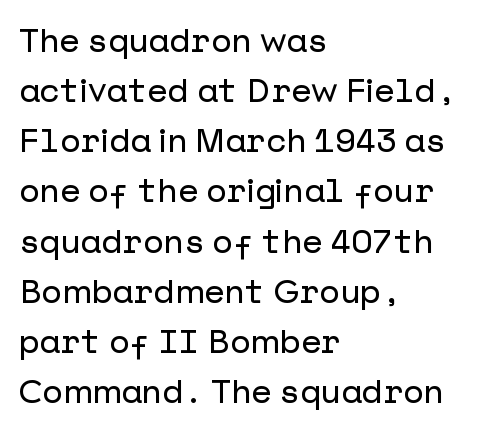
In terms of posture, this sample is upright. Unlike a traditional serif, this face leaves its strokes unadorned. How are the letters spaced? Ordinarily, with no added tracking. Caption: multi-line text, flush left, ragged right. The lines sit at an ordinary, default distance from one another.
